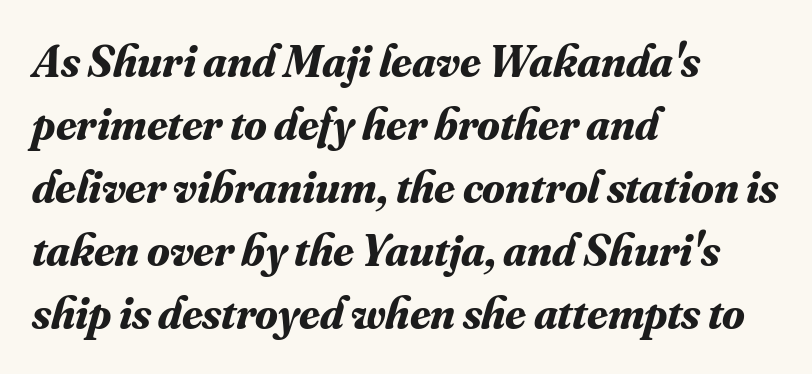
The image shows 46 px bold serif type, italic (leaning right); set left-aligned, normal line spacing (1.37x), normal letter spacing, not underlined; medium stroke contrast and a small x-height.
